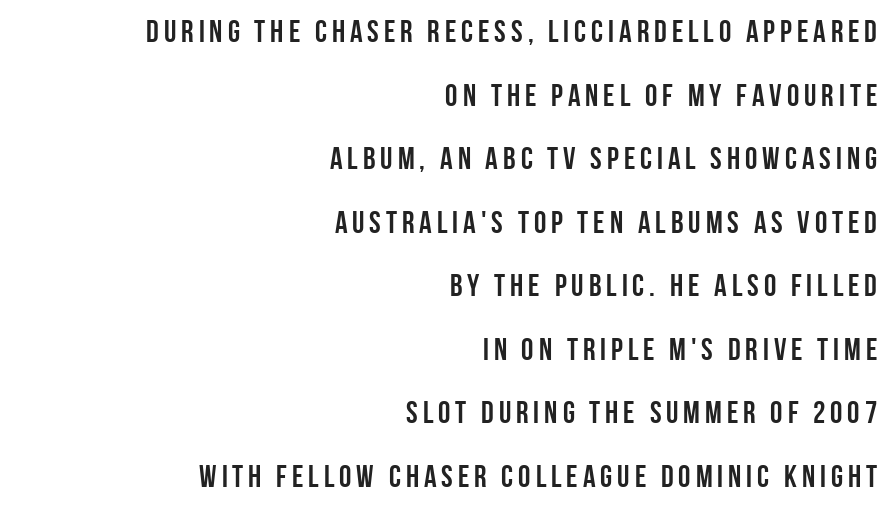
Look at the bottom of the vertical strokes: they stop flat, with no serifs. Each letter keeps its own natural width here, so spacing adapts to shape. The space between consecutive lines is lavish. The setting favours the right margin, as signatures and pull-quotes sometimes do.
